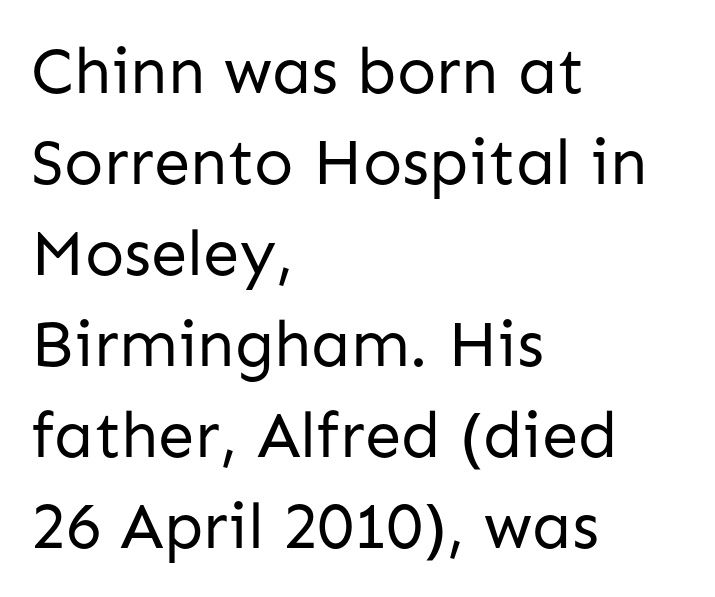
The type family on display is of the sans-serif kind. Regular leading. The space beneath each line is pristine and unruled. A typesetter would call this proportional, since set widths differ per character.
